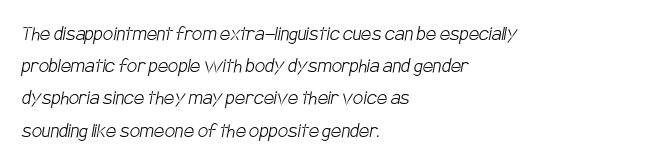
{"bold": "no", "underline": "no", "align": "left", "line_spacing": "normal", "line_spacing_ratio": 1.4, "letter_spacing": "normal", "letter_spacing_em": 0.0, "glyph_px": 23}
